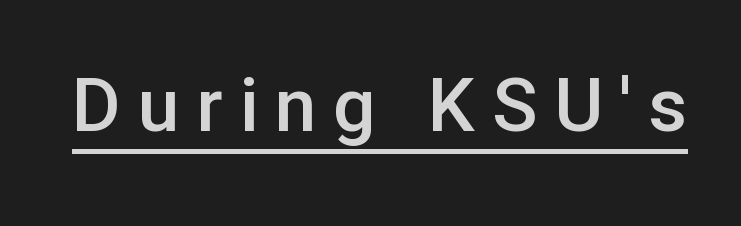
Q: Is the text bold? A: Semi-bold.
Q: Is the text italic (slanted)? A: No, it is upright.
Q: Is the typeface a serif or a sans-serif typeface? A: Sans-serif.
Q: Is the text underlined? A: Yes.
Q: Is the spacing between letters normal or unusually wide? A: Unusually wide.
Q: Width (condensed, normal, or wide)? A: Normal.
Q: Stroke contrast? A: Low.
Q: x-height? A: Medium.
Q: Monospaced? A: No.
